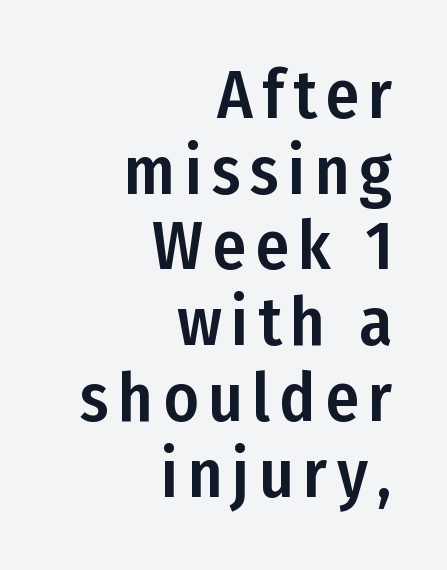
The image shows 67 px condensed sans-serif type, upright; set right-aligned, tight line spacing (1.13x), not underlined; low stroke contrast and a medium x-height.
